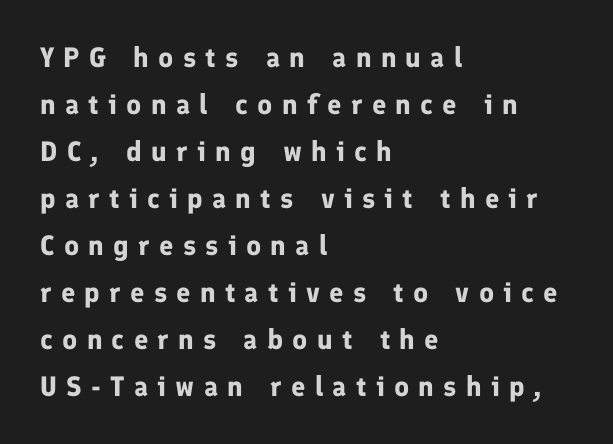
Q: Is the text bold? A: Yes.
Q: Is the text italic (slanted)? A: No, it is upright.
Q: Is the typeface a serif or a sans-serif typeface? A: Sans-serif.
Q: Is the text underlined? A: No.
Q: How is the paragraph aligned? A: Left-aligned.
Q: Is the spacing between letters normal or unusually wide? A: Unusually wide.
Q: Is the spacing between lines tight, normal or loose? A: Normal.
Q: Width (condensed, normal, or wide)? A: Normal.
Q: Stroke contrast? A: Low.
Q: x-height? A: Medium.
Q: Monospaced? A: No.
